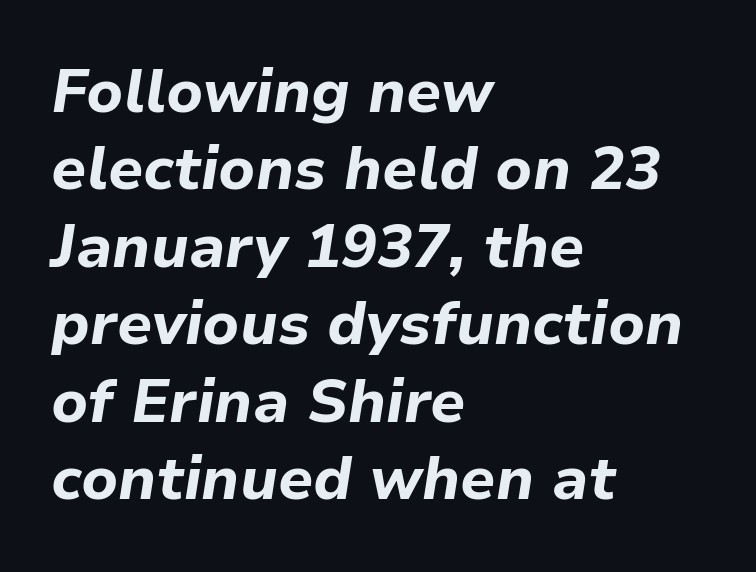
The image shows 60 px bold type, italic (leaning right); set left-aligned, normal line spacing (1.29x), normal letter spacing, not underlined; low stroke contrast and a medium x-height.
